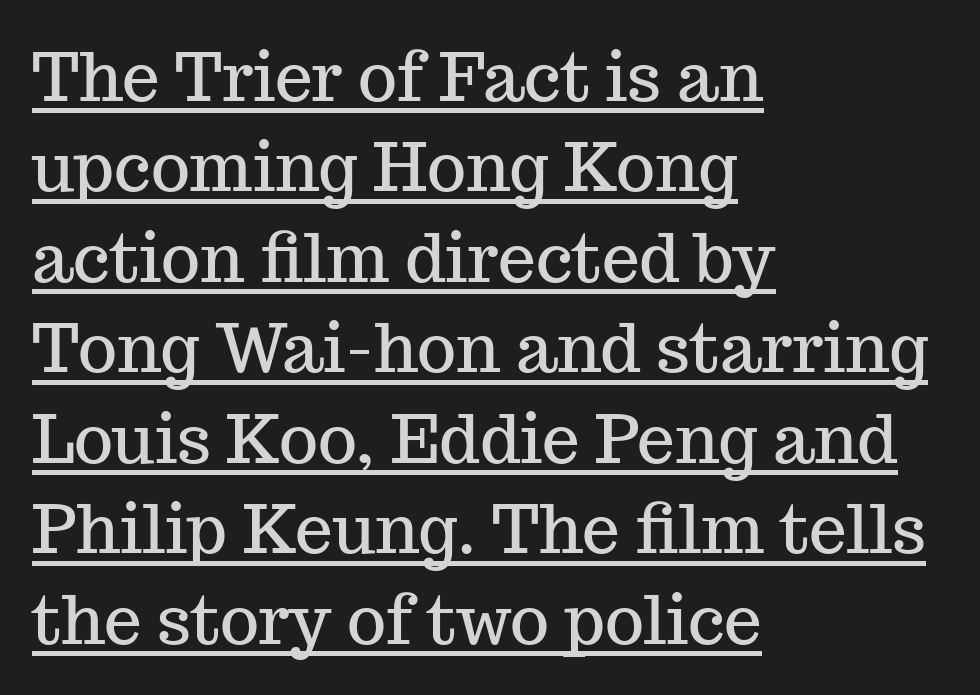
Q: Is the text italic (slanted)? A: No, it is upright.
Q: Is the typeface a serif or a sans-serif typeface? A: Serif.
Q: Is the text underlined? A: Yes.
Q: How is the paragraph aligned? A: Left-aligned.
Q: Is the spacing between letters normal or unusually wide? A: Normal.
Q: Is the spacing between lines tight, normal or loose? A: Normal.
Q: Width (condensed, normal, or wide)? A: Normal.
Q: Stroke contrast? A: Medium.
Q: x-height? A: Medium.
Q: Monospaced? A: No.
